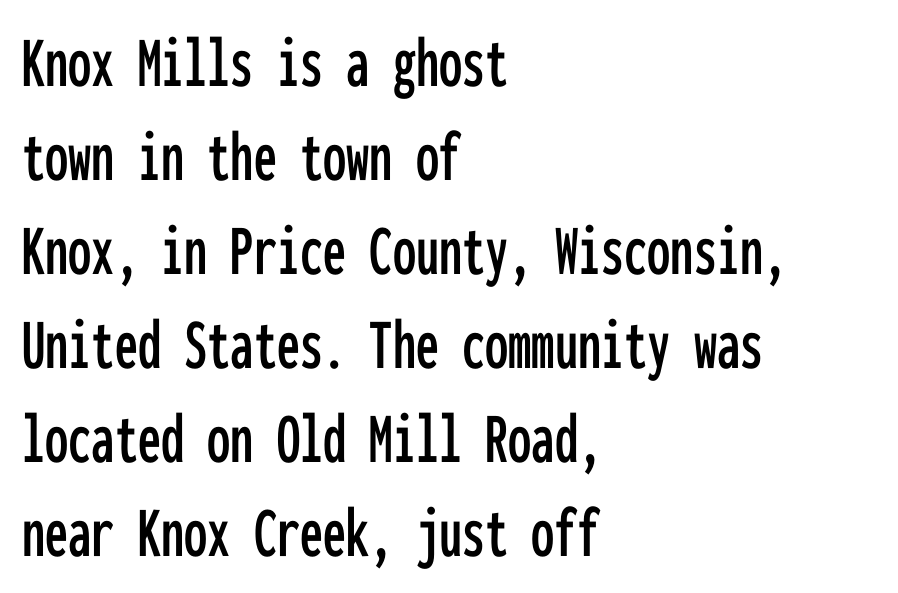
{"serif": "no", "italic": "no", "width": "condensed", "stroke_contrast": "low", "x_height": "medium", "monospaced": "yes", "underline": "no", "align": "left", "line_spacing": "normal", "line_spacing_ratio": 1.27, "letter_spacing": "normal", "letter_spacing_em": 0.0, "glyph_px": 74}
